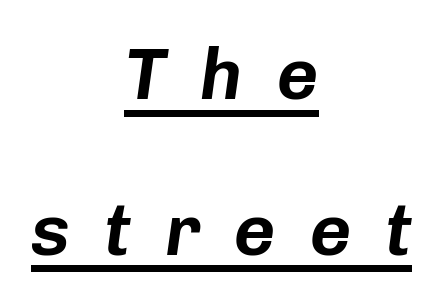
The image shows 72 px text type, italic (leaning right); set centered, loose line spacing (2.16x), unusually wide letter spacing (+0.47 em), underlined; low stroke contrast and a medium x-height.
